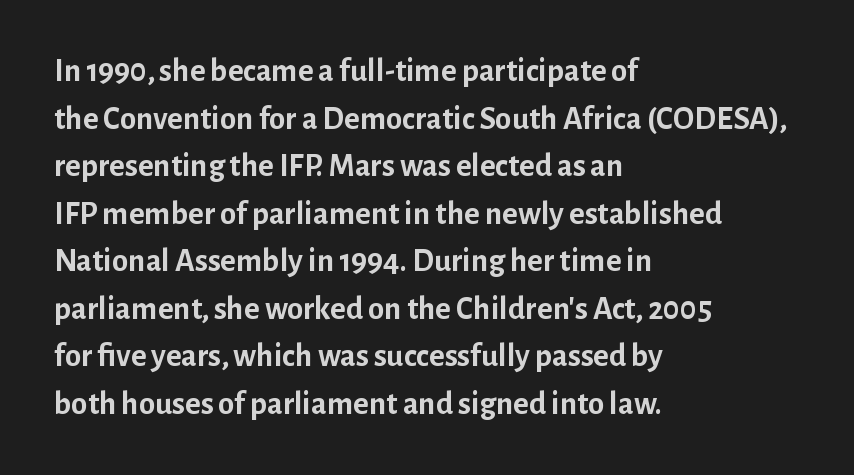
The image shows 33 px semibold sans-serif type, upright; set left-aligned, normal line spacing (1.44x), normal letter spacing, not underlined; low stroke contrast and a medium x-height.
